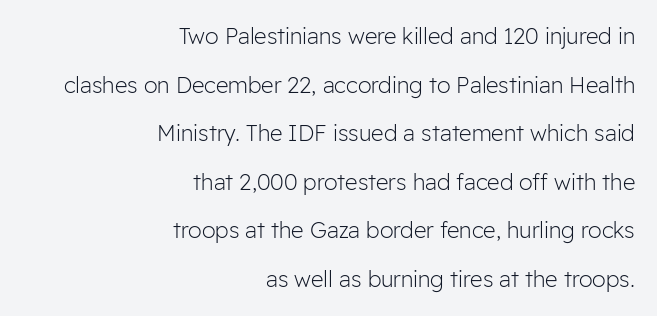
Q: Is the text bold? A: No.
Q: Is the text italic (slanted)? A: No, it is upright.
Q: Is the text underlined? A: No.
Q: How is the paragraph aligned? A: Right-aligned.
Q: Is the spacing between letters normal or unusually wide? A: Normal.
Q: Is the spacing between lines tight, normal or loose? A: Loose.
